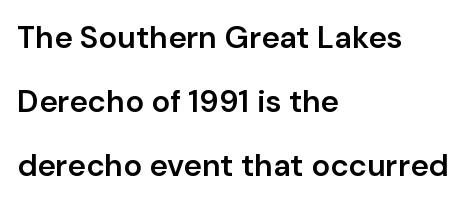
Posture: upright roman. Proportional: the letters do not fall into vertical columns. Unlike a traditional serif, this face leaves its strokes unadorned. Words appear dense and cohesive because spacing is normal. Type without underlining.
